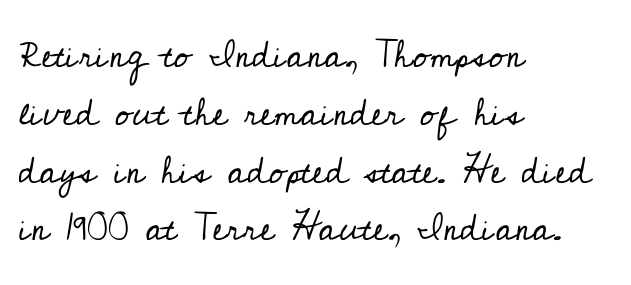
{"serif": "yes", "bold": "no", "weight": "regular", "width": "normal", "stroke_contrast": "low", "x_height": "small", "monospaced": "no", "underline": "no", "align": "left", "line_spacing": "normal", "line_spacing_ratio": 1.52, "letter_spacing": "normal", "letter_spacing_em": 0.0, "glyph_px": 38}
